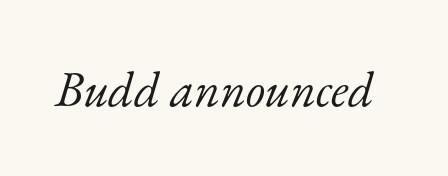
The image shows 50 px light serif type, italic (leaning right); set normal letter spacing, not underlined; low stroke contrast and a small x-height.
